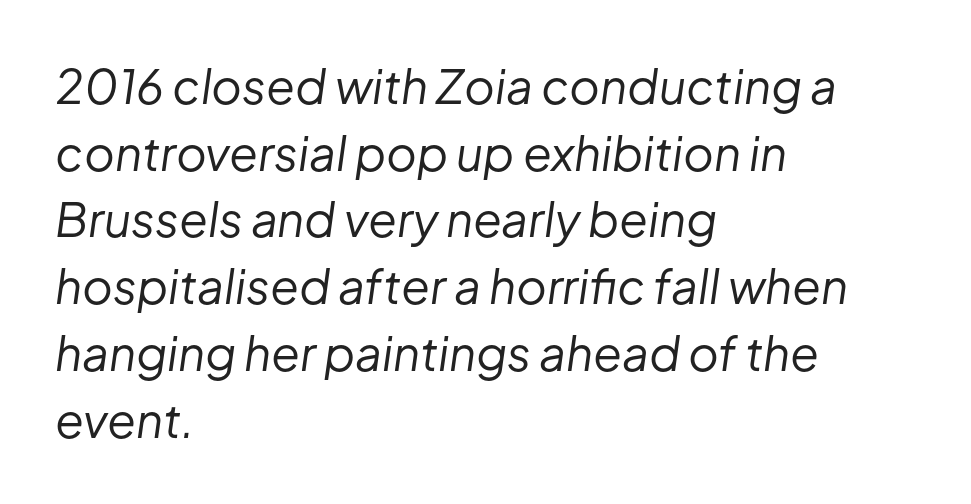
{"italic": "yes", "lean": "right", "slant_degrees": 8, "bold": "no", "weight": "regular", "width": "normal", "stroke_contrast": "low", "x_height": "medium", "monospaced": "no", "underline": "no", "align": "left", "line_spacing": "normal", "line_spacing_ratio": 1.42, "letter_spacing": "normal", "letter_spacing_em": 0.0, "glyph_px": 47}
